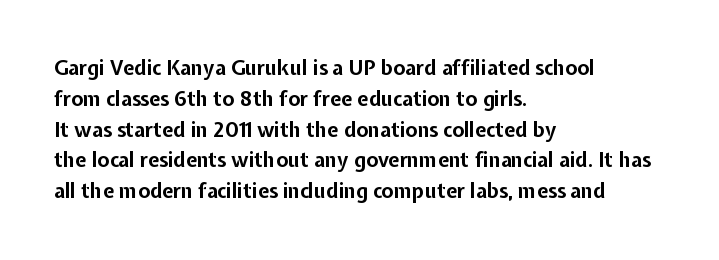
The image shows 20 px bold type, upright; set left-aligned, normal line spacing (1.54x), normal letter spacing, not underlined.
